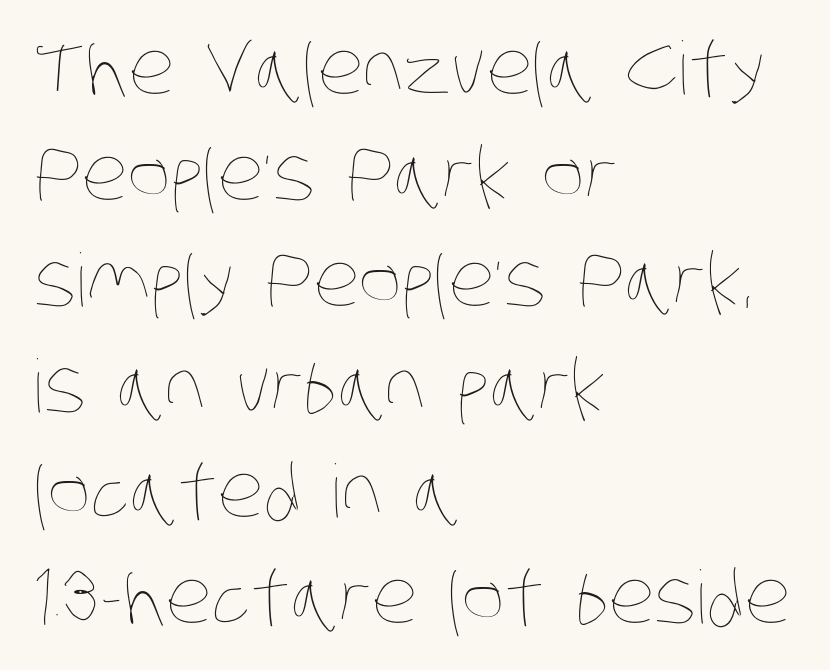
All the whitespace from short lines collects on the right. This sample keeps an unexceptional amount of space between lines. A quiet, ordinary-to-light weight characterises the typeface. You could not count columns in this text — the font is proportionally spaced. Plain, unruled lines of type.
